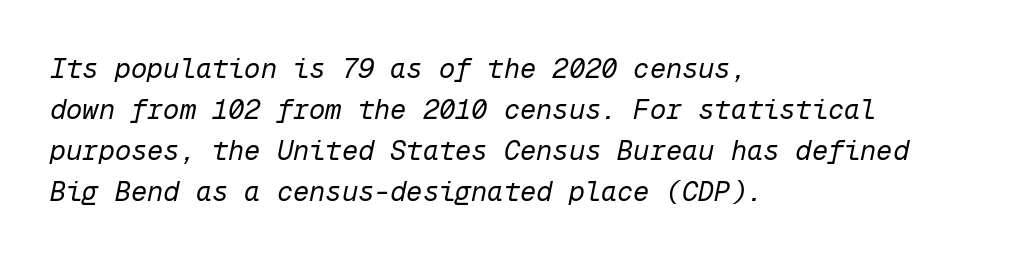
Leading matches the norm, producing a regular column. Compared with typical body copy, the letter spacing here is the same. When letters slant like this, we call the style italic. Honestly, there is no underline to notice here at all. The face looks like a standard text weight, possibly lighter. The paragraph has a hard left edge and a soft right edge.
